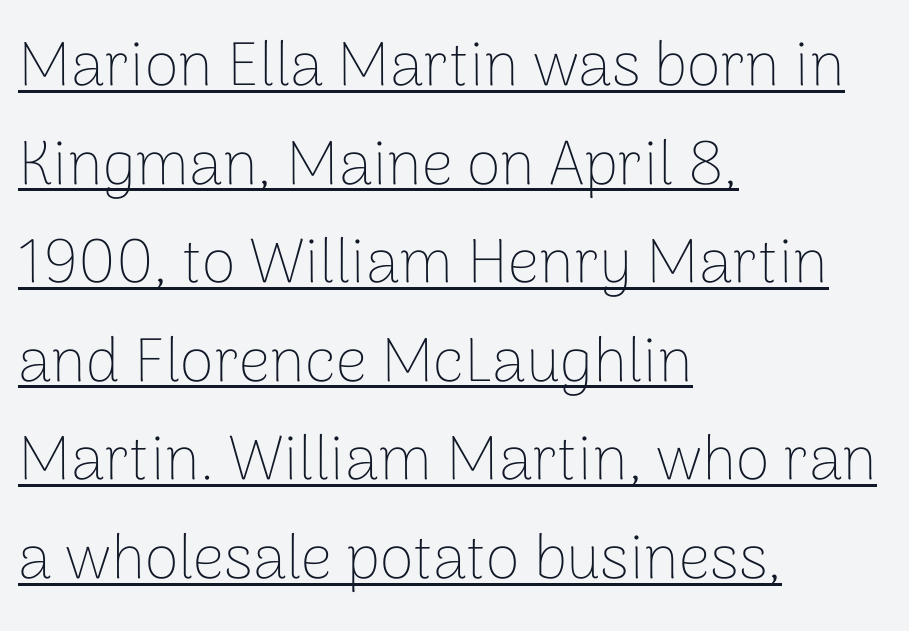
The image shows 62 px thin sans-serif type, upright; set left-aligned, normal line spacing (1.59x), normal letter spacing, underlined; low stroke contrast and a medium x-height.
